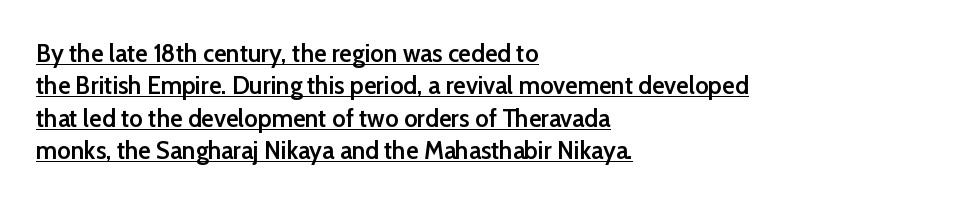
Short and long lines alike share a common starting point at left. The vertical gap from one line to the next is medium. The horizontal fit of the characters is conventional and even. Weight: semibold (demi). The lettering holds an erect, upright posture throughout. The rendered words wear a rule along their underside.
